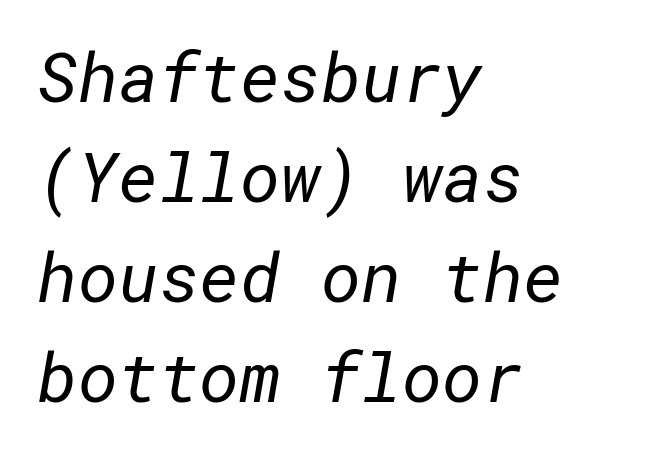
Check the space under the baseline: it is left empty. Alignment: flush left. Is there much room between lines? A standard amount, neither cramped nor airy. The font sits on the lighter half of the weight spectrum, regular included. Each word holds together tightly as a unit, with standard inter-letter gaps.
